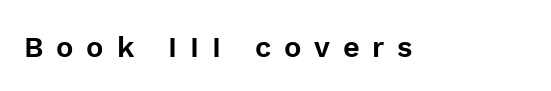
The image shows 29 px sans-serif type, upright; set unusually wide letter spacing (+0.44 em), not underlined; a medium x-height.
